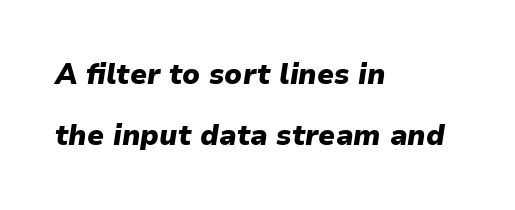
{"italic": "yes", "lean": "right", "slant_degrees": 9, "bold": "yes", "weight": "heavy", "width": "normal", "stroke_contrast": "low", "x_height": "medium", "monospaced": "no", "underline": "no", "align": "left", "line_spacing": "loose", "line_spacing_ratio": 2.17, "letter_spacing": "normal", "letter_spacing_em": 0.0, "glyph_px": 28}
